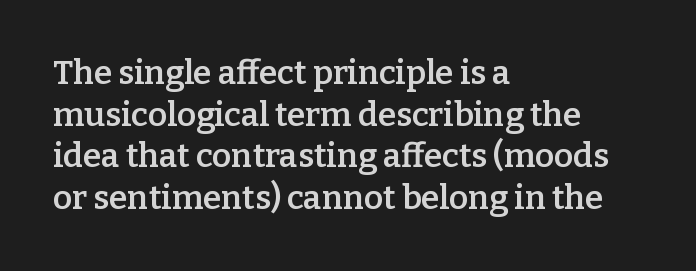
You could not count columns in this text — the font is proportionally spaced. The zone under the glyphs is completely vacant. The specimen reads as upright at a glance. Spacing between characters is what you'd get straight out of the box.
